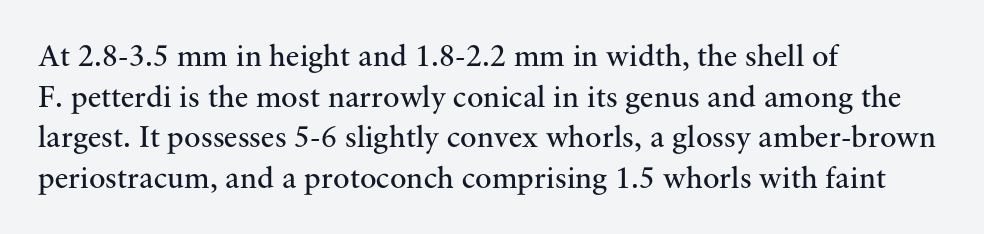
The image shows 31 px regular-weight serif type, upright; set left-aligned, normal line spacing (1.31x), normal letter spacing, not underlined; medium stroke contrast and a small x-height.
